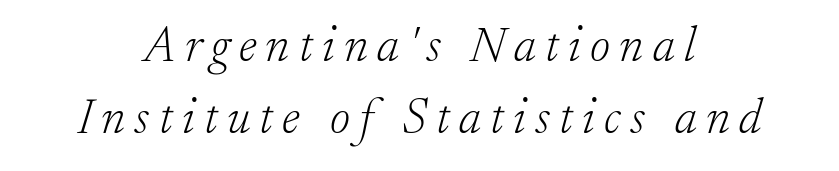
Q: Is the text bold? A: No.
Q: Is the text italic (slanted)? A: Yes, it leans right by about 17 degrees.
Q: Is the typeface a serif or a sans-serif typeface? A: Serif.
Q: Is the text underlined? A: No.
Q: How is the paragraph aligned? A: Centered.
Q: Is the spacing between lines tight, normal or loose? A: Normal.
Q: Width (condensed, normal, or wide)? A: Normal.
Q: Stroke contrast? A: Low.
Q: x-height? A: Small.
Q: Monospaced? A: No.
